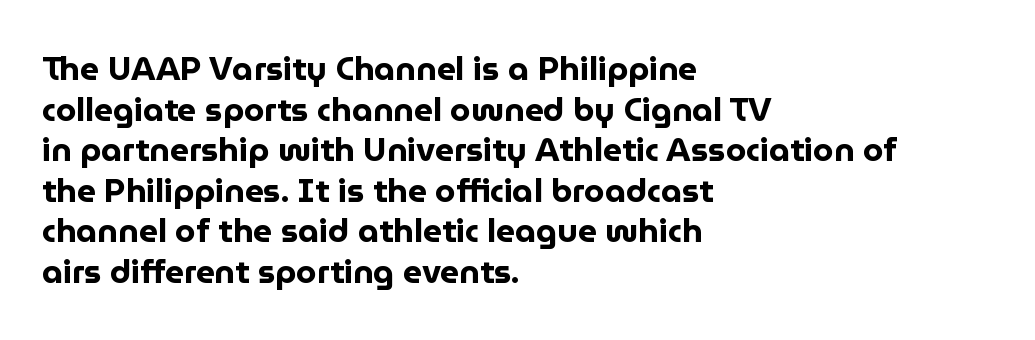
Q: Is the text bold? A: Yes.
Q: Is the text italic (slanted)? A: No, it is upright.
Q: Is the typeface a serif or a sans-serif typeface? A: Sans-serif.
Q: Is the text underlined? A: No.
Q: How is the paragraph aligned? A: Left-aligned.
Q: Is the spacing between letters normal or unusually wide? A: Normal.
Q: Width (condensed, normal, or wide)? A: Normal.
Q: Stroke contrast? A: Low.
Q: x-height? A: Medium.
Q: Monospaced? A: No.
